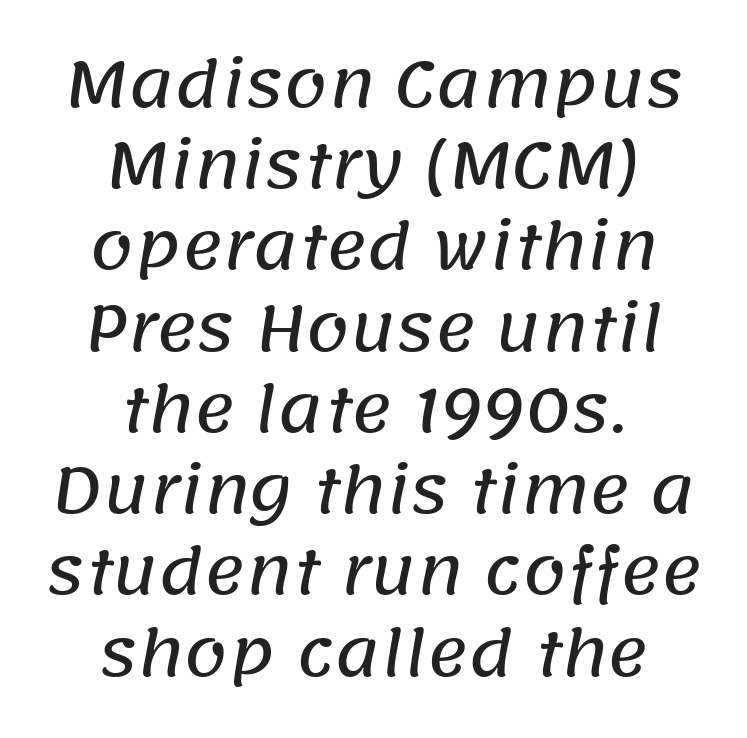
The image shows 62 px sans-serif type; set centered, normal line spacing (1.31x), normal letter spacing, not underlined; low stroke contrast and a large x-height.
